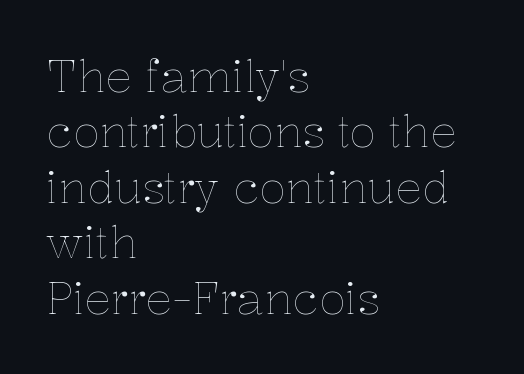
The image shows 44 px thin type, upright; set left-aligned, normal line spacing (1.26x), normal letter spacing, not underlined; low stroke contrast and a medium x-height.
